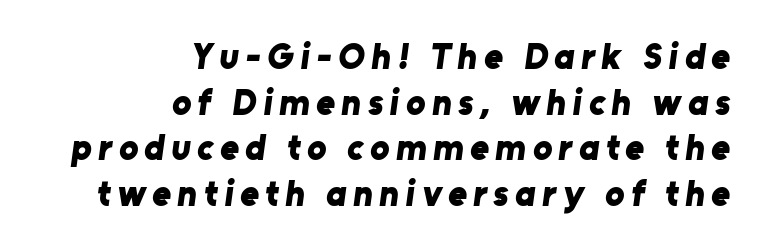
Q: Is the text bold? A: Yes.
Q: Is the typeface a serif or a sans-serif typeface? A: Sans-serif.
Q: Is the text underlined? A: No.
Q: How is the paragraph aligned? A: Right-aligned.
Q: Is the spacing between lines tight, normal or loose? A: Normal.
Q: Width (condensed, normal, or wide)? A: Normal.
Q: Stroke contrast? A: Low.
Q: x-height? A: Medium.
Q: Monospaced? A: No.
